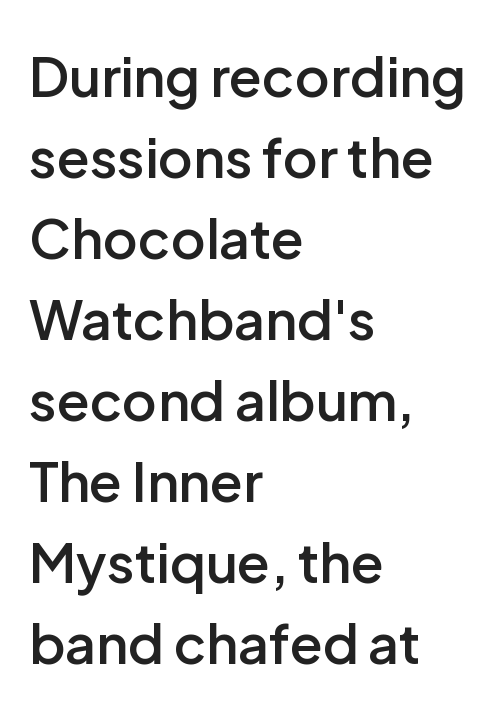
Q: Is the text bold? A: Semi-bold.
Q: Is the text italic (slanted)? A: No, it is upright.
Q: Is the typeface a serif or a sans-serif typeface? A: Sans-serif.
Q: Is the text underlined? A: No.
Q: How is the paragraph aligned? A: Left-aligned.
Q: Is the spacing between letters normal or unusually wide? A: Normal.
Q: Is the spacing between lines tight, normal or loose? A: Normal.
Q: Width (condensed, normal, or wide)? A: Normal.
Q: Stroke contrast? A: Low.
Q: x-height? A: Medium.
Q: Monospaced? A: No.
